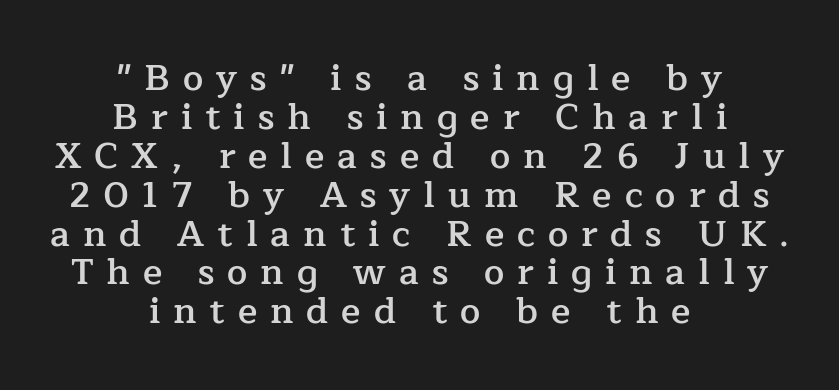
{"serif": "yes", "italic": "no", "bold": "semi", "weight": "semibold", "width": "normal", "stroke_contrast": "low", "x_height": "medium", "monospaced": "no", "underline": "no", "align": "center", "line_spacing": "tight", "line_spacing_ratio": 1.08, "letter_spacing": "wide", "letter_spacing_em": 0.36, "glyph_px": 36}
